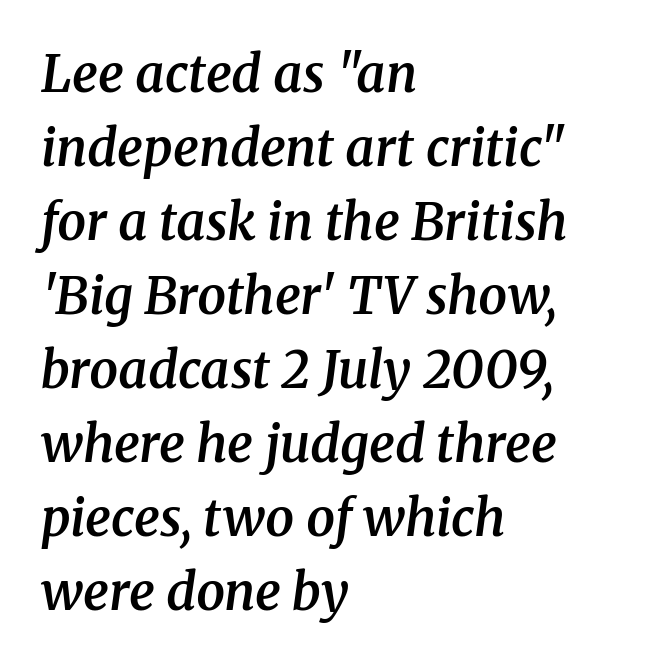
{"serif": "yes", "italic": "yes", "lean": "right", "slant_degrees": 8, "bold": "semi", "weight": "semibold", "width": "normal", "stroke_contrast": "medium", "x_height": "medium", "monospaced": "no", "underline": "no", "align": "left", "line_spacing": "normal", "line_spacing_ratio": 1.45, "letter_spacing": "normal", "letter_spacing_em": 0.0, "glyph_px": 51}
